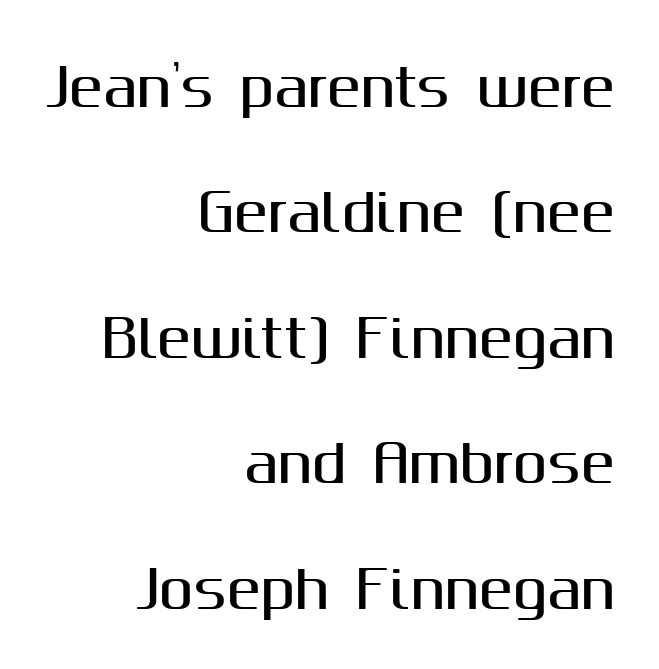
{"serif": "no", "italic": "no", "width": "normal", "stroke_contrast": "medium", "x_height": "medium", "monospaced": "no", "underline": "no", "align": "right", "line_spacing": "loose", "line_spacing_ratio": 2.46, "letter_spacing": "normal", "letter_spacing_em": 0.0, "glyph_px": 51}
